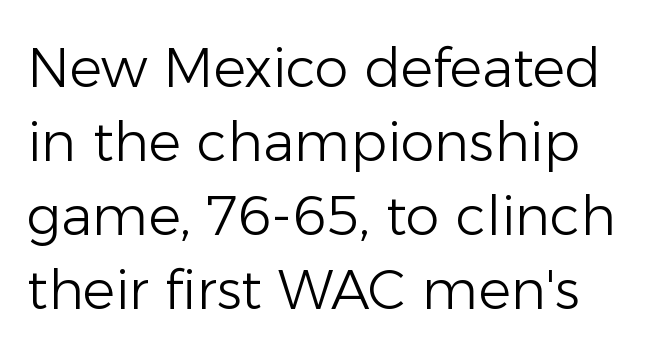
This rendering leaves character spacing at its baseline value. Weight: not bold — regular or lighter. Which margin do the lines hug? The left one — the right edge is uneven. The letters stand straight up with perfectly vertical stems. Quick note: interline space is typical.
